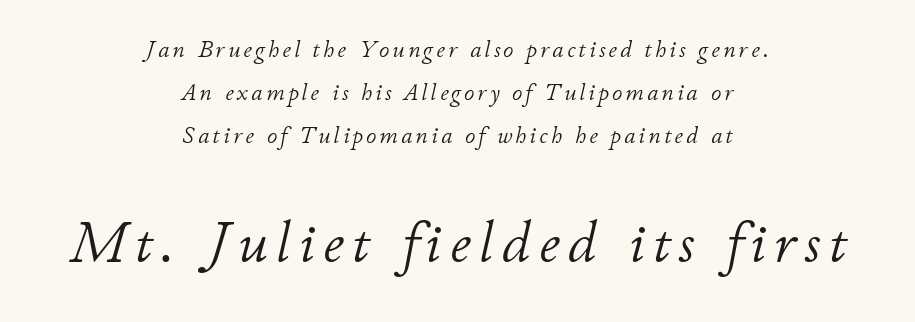
{"italic": "yes", "lean": "right", "slant_degrees": 11, "bold": "no", "weight": "light", "width": "normal", "stroke_contrast": "low", "x_height": "small", "monospaced": "no", "underline": "no", "align": "center", "line_spacing_ratio": 1.86, "larger_block": "second", "size_ratio": 2.48, "glyph_px": 57}
